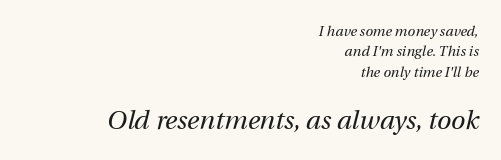
Is the stroke heavy? The answer is a plain regular-or-lighter. The block of text has a typical density, with ordinary space between rows. The baseline area is clear. Glyph-to-glyph distance matches everyday printed text.
